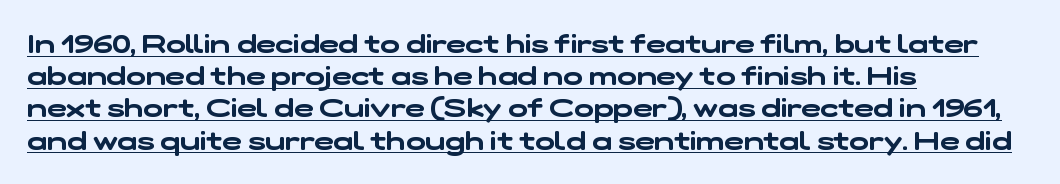
{"underline": "yes", "align": "left", "line_spacing_ratio": 1.24, "letter_spacing": "normal", "letter_spacing_em": 0.0, "glyph_px": 26}
